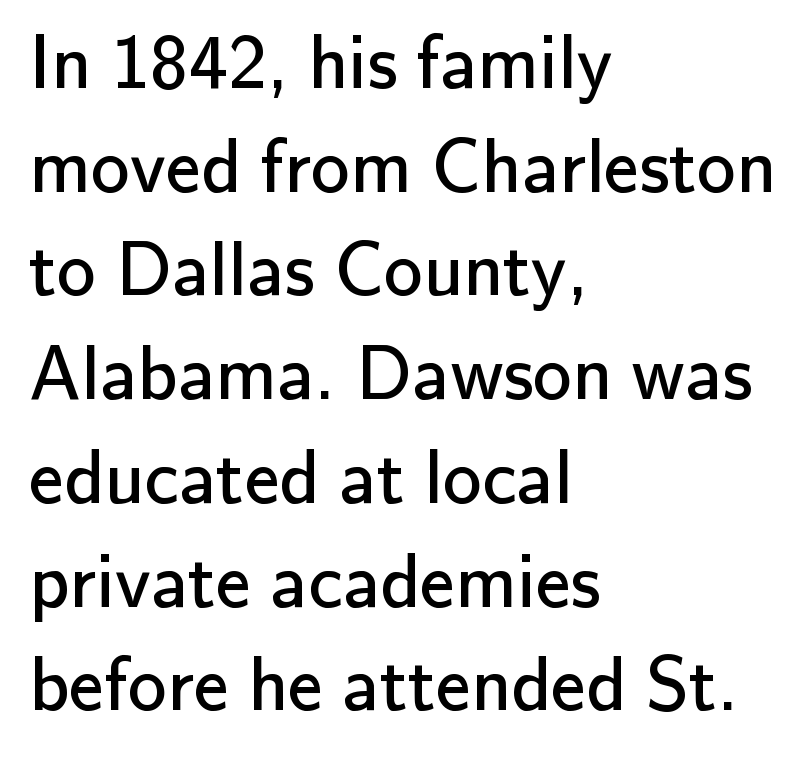
Q: Is the text bold? A: No.
Q: Is the text italic (slanted)? A: No, it is upright.
Q: Is the typeface a serif or a sans-serif typeface? A: Sans-serif.
Q: Is the text underlined? A: No.
Q: How is the paragraph aligned? A: Left-aligned.
Q: Is the spacing between letters normal or unusually wide? A: Normal.
Q: Is the spacing between lines tight, normal or loose? A: Normal.
Q: Width (condensed, normal, or wide)? A: Normal.
Q: Stroke contrast? A: Low.
Q: x-height? A: Small.
Q: Monospaced? A: No.
